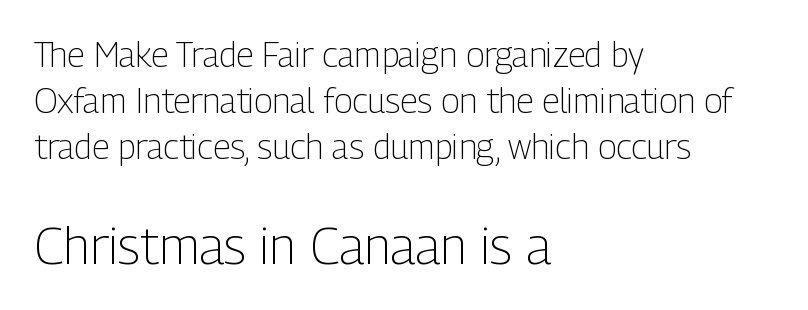
The image shows 51 px light, condensed sans-serif type, upright; set left-aligned, normal line spacing (1.36x), normal letter spacing, not underlined; the second (bottom) block is 1.5x larger; low stroke contrast and a medium x-height.
